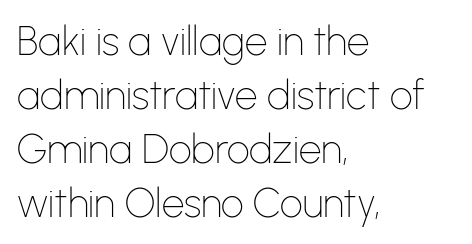
{"serif": "no", "italic": "no", "bold": "no", "weight": "thin", "width": "normal", "stroke_contrast": "low", "x_height": "medium", "monospaced": "no", "underline": "no", "align": "left", "line_spacing": "normal", "line_spacing_ratio": 1.35, "letter_spacing": "normal", "letter_spacing_em": 0.0, "glyph_px": 40}
